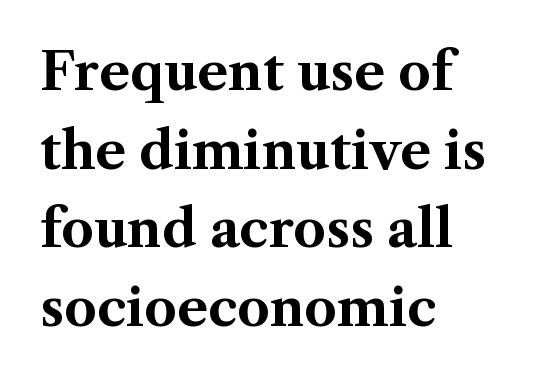
Q: Is the text bold? A: Yes.
Q: Is the text italic (slanted)? A: No, it is upright.
Q: Is the typeface a serif or a sans-serif typeface? A: Serif.
Q: Is the text underlined? A: No.
Q: How is the paragraph aligned? A: Left-aligned.
Q: Is the spacing between letters normal or unusually wide? A: Normal.
Q: Is the spacing between lines tight, normal or loose? A: Normal.
Q: Width (condensed, normal, or wide)? A: Normal.
Q: Stroke contrast? A: Medium.
Q: x-height? A: Medium.
Q: Monospaced? A: No.
